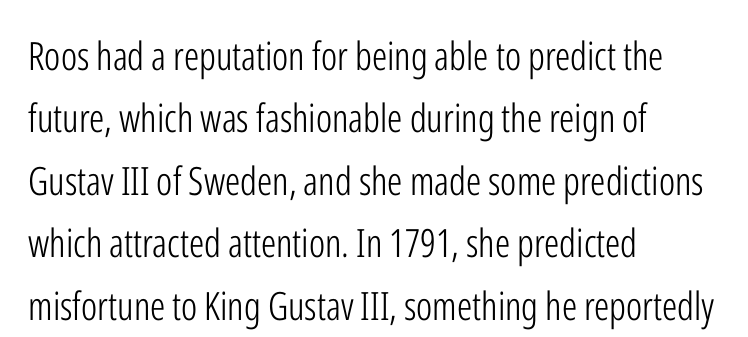
A normal amount of white space separates one row of letters from the next. Tall strokes in this sample are plumb rather than angled. Each letter keeps its own natural width here, so spacing adapts to shape. Each row of text sits above clean, open space.
